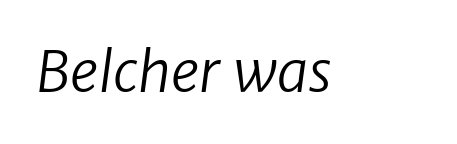
The image shows 56 px regular-weight sans-serif type; set normal letter spacing, not underlined; low stroke contrast and a medium x-height.
